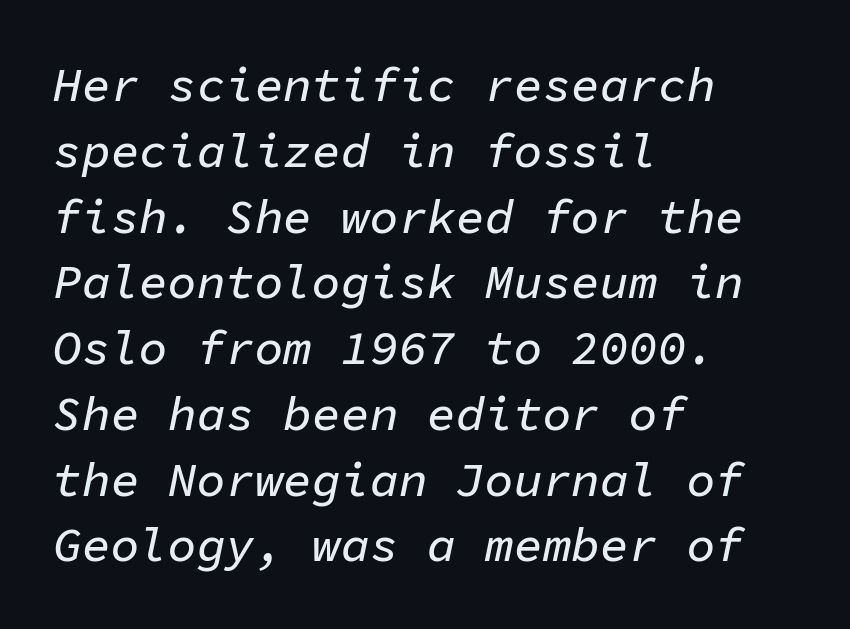
Q: Is the text italic (slanted)? A: Yes, it leans right by about 11 degrees.
Q: Is the text underlined? A: No.
Q: How is the paragraph aligned? A: Left-aligned.
Q: Is the spacing between letters normal or unusually wide? A: Normal.
Q: Is the spacing between lines tight, normal or loose? A: Normal.
Q: Width (condensed, normal, or wide)? A: Normal.
Q: Stroke contrast? A: Low.
Q: x-height? A: Medium.
Q: Monospaced? A: Yes.
